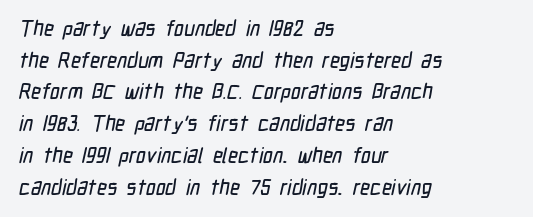
{"underline": "no", "align": "left", "line_spacing": "normal", "line_spacing_ratio": 1.51, "letter_spacing": "normal", "letter_spacing_em": 0.0, "glyph_px": 21}
